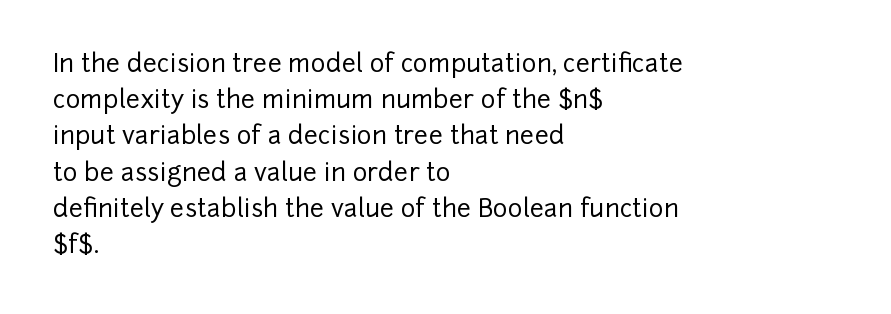
This sample keeps an unexceptional amount of space between lines. Characters follow at the spacing the type designer built in. Leftover space on each line is placed entirely after the last word. Nobody drew a line under any word here. The font's upright variant was chosen for this text.
